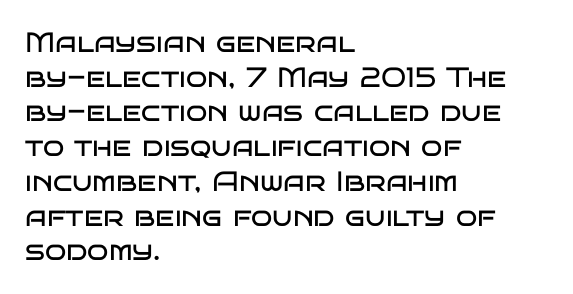
The image shows 28 px regular-weight, wide sans-serif type, upright; set left-aligned, line spacing 1.24x, normal letter spacing, not underlined; low stroke contrast and a large x-height.
